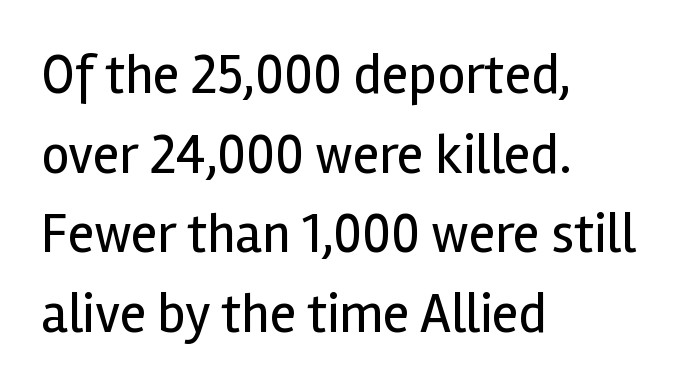
The image shows 55 px regular-weight sans-serif type, upright; set left-aligned, normal line spacing (1.45x), normal letter spacing, not underlined; a medium x-height.
